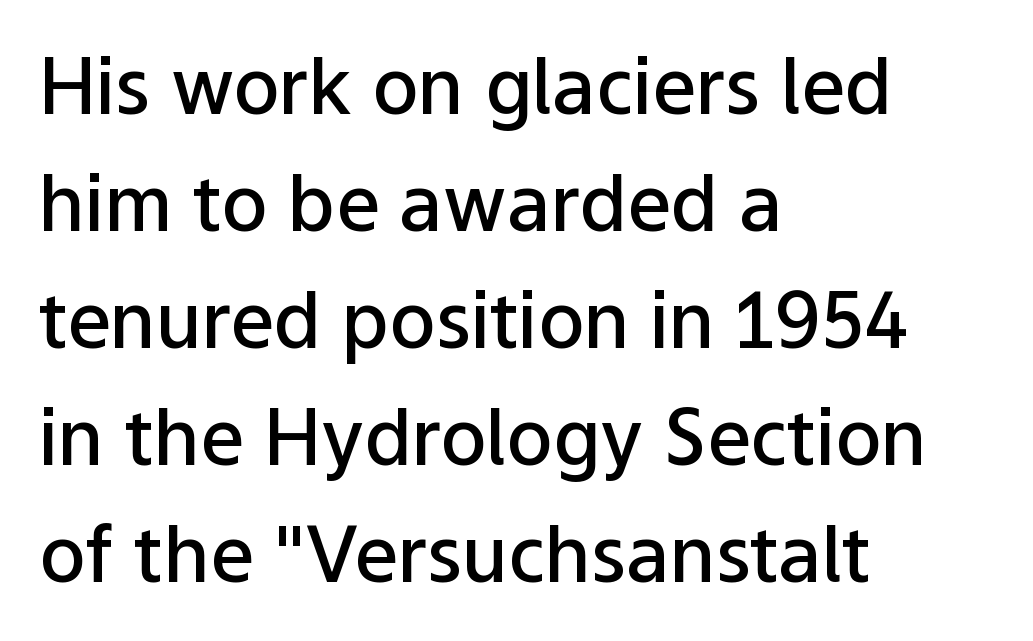
One glance says typical: line gaps are just what's usual. The letters carry no serifs — their stems end cleanly without finishing strokes. The rendering uses natural spacing where letterforms have individual widths. This is the regular roman posture of the typeface. Layout note: lines flush left. I'd describe the lettering as semibold — firm but not a full bold.
